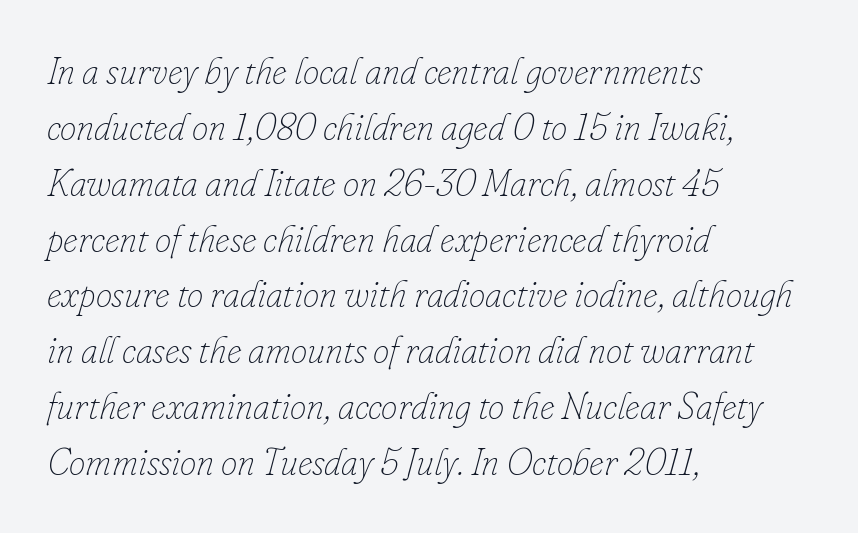
Q: Is the text bold? A: No.
Q: Is the text italic (slanted)? A: Yes, it leans right by about 16 degrees.
Q: Is the text underlined? A: No.
Q: How is the paragraph aligned? A: Left-aligned.
Q: Is the spacing between letters normal or unusually wide? A: Normal.
Q: Is the spacing between lines tight, normal or loose? A: Normal.
Q: Width (condensed, normal, or wide)? A: Normal.
Q: Stroke contrast? A: Low.
Q: x-height? A: Small.
Q: Monospaced? A: No.
